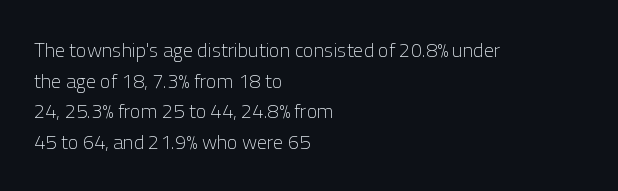
{"italic": "no", "bold": "no", "underline": "no", "align": "left", "line_spacing": "normal", "line_spacing_ratio": 1.53, "letter_spacing": "normal", "letter_spacing_em": 0.0, "glyph_px": 20}
